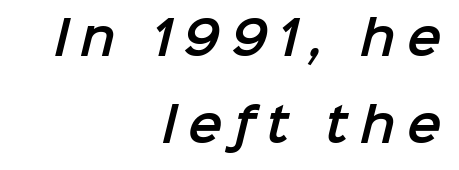
The image shows 46 px sans-serif type; set right-aligned, line spacing 1.89x, unusually wide letter spacing (+0.24 em), not underlined; low stroke contrast and a medium x-height.
